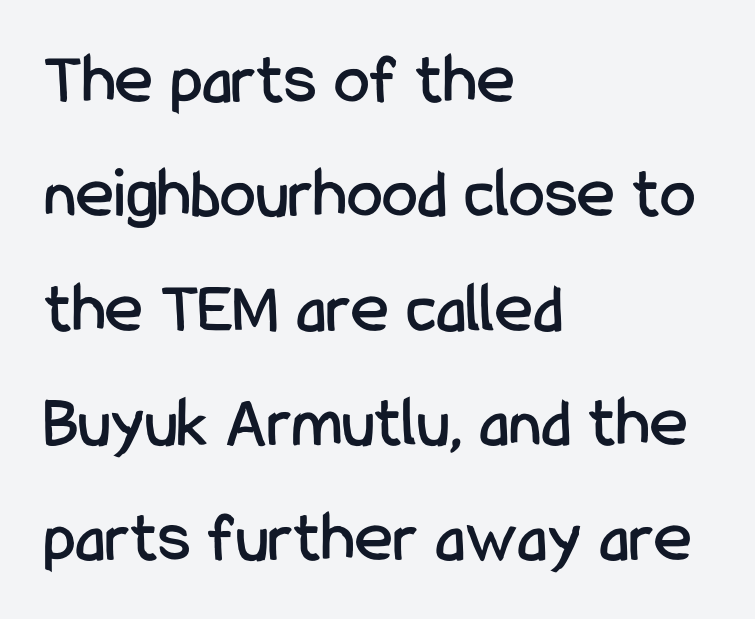
The image shows 72 px condensed sans-serif type, upright; set left-aligned, normal line spacing (1.59x), normal letter spacing, not underlined; low stroke contrast and a medium x-height.
